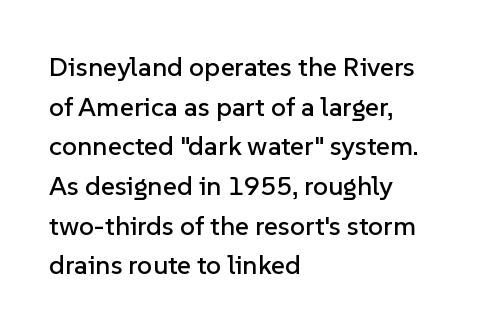
Q: Is the text italic (slanted)? A: No, it is upright.
Q: Is the text underlined? A: No.
Q: How is the paragraph aligned? A: Left-aligned.
Q: Is the spacing between letters normal or unusually wide? A: Normal.
Q: Is the spacing between lines tight, normal or loose? A: Normal.
